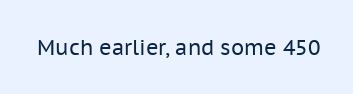
{"italic": "no", "bold": "no", "underline": "no", "letter_spacing": "normal", "letter_spacing_em": 0.0, "glyph_px": 21}
